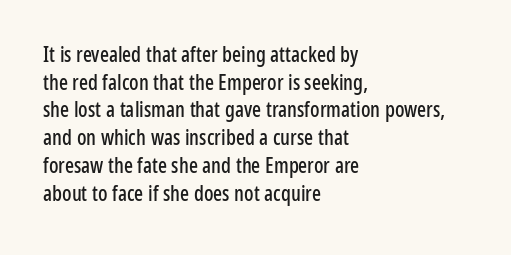
{"italic": "no", "underline": "no", "align": "left", "line_spacing": "normal", "line_spacing_ratio": 1.32, "letter_spacing": "normal", "letter_spacing_em": 0.0, "glyph_px": 21}
